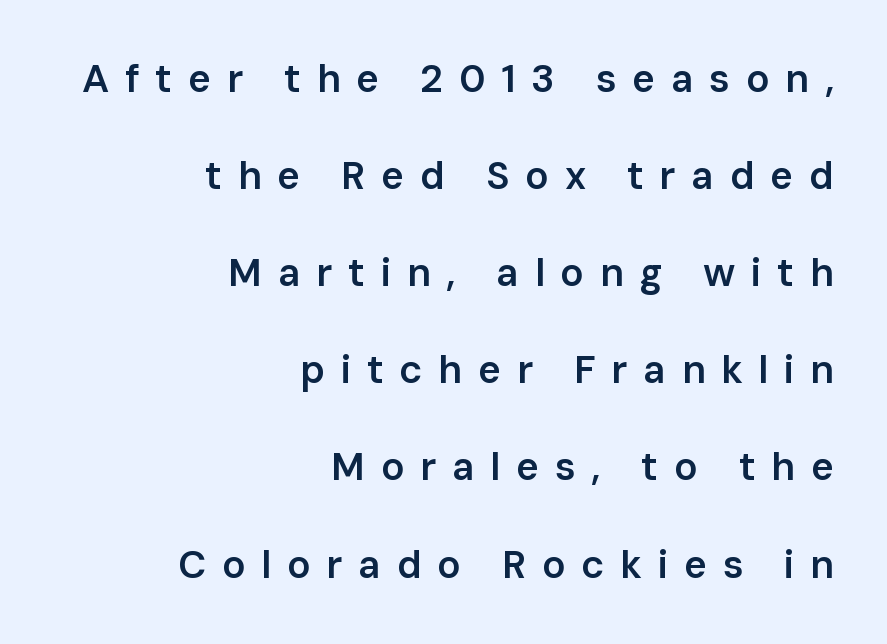
A bare baseline throughout the passage. The letters stand upright; this is a roman face. Display-style spreading of the glyphs; the letterfit is very open. The font family rendered here belongs to the sans-serif group.
